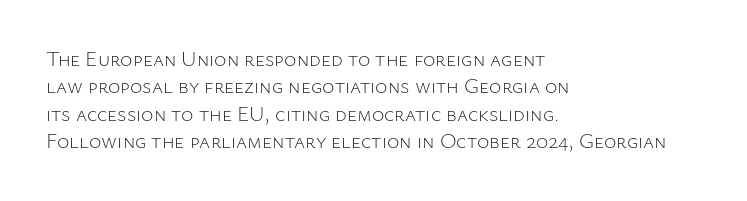
Q: Is the text bold? A: No.
Q: Is the text italic (slanted)? A: No, it is upright.
Q: Is the text underlined? A: No.
Q: How is the paragraph aligned? A: Left-aligned.
Q: Is the spacing between letters normal or unusually wide? A: Normal.
Q: Is the spacing between lines tight, normal or loose? A: Normal.
